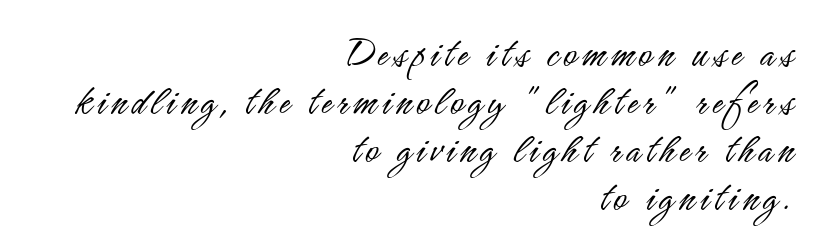
Are there feet on the stems? There aren't — it's a sans. The passage shown is typed in a proportional face where columns would drift. These glyphs show unthickened strokes, regular width or finer.
